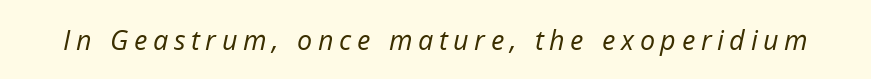
{"italic": "yes", "lean": "right", "slant_degrees": 12, "bold": "no", "underline": "no", "letter_spacing": "wide", "letter_spacing_em": 0.21, "glyph_px": 27}
